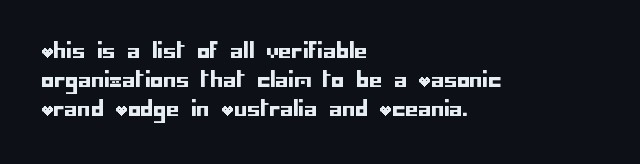
The image shows 21 px text type, upright; set left-aligned, normal line spacing (1.37x), normal letter spacing, not underlined.
